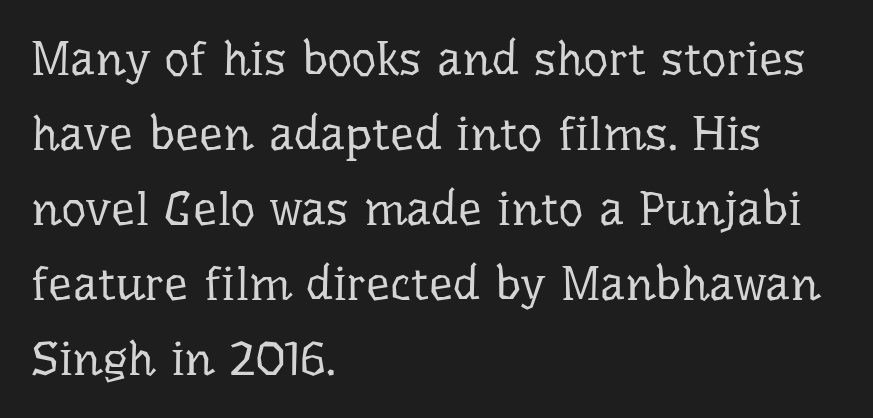
{"serif": "yes", "italic": "no", "bold": "no", "weight": "regular", "width": "normal", "stroke_contrast": "low", "x_height": "medium", "monospaced": "no", "underline": "no", "align": "left", "line_spacing": "normal", "line_spacing_ratio": 1.56, "letter_spacing": "normal", "letter_spacing_em": 0.0, "glyph_px": 48}
